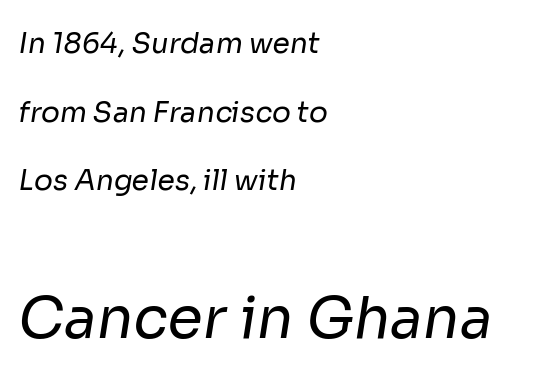
Q: Is the text bold? A: No.
Q: Is the typeface a serif or a sans-serif typeface? A: Sans-serif.
Q: Is the text underlined? A: No.
Q: How is the paragraph aligned? A: Left-aligned.
Q: Is the spacing between letters normal or unusually wide? A: Normal.
Q: Is the spacing between lines tight, normal or loose? A: Loose.
Q: Which block of text is set in a larger size, the first (top) or the second (bottom)? A: The second (bottom) one.
Q: Width (condensed, normal, or wide)? A: Normal.
Q: Stroke contrast? A: Low.
Q: x-height? A: Medium.
Q: Monospaced? A: No.
